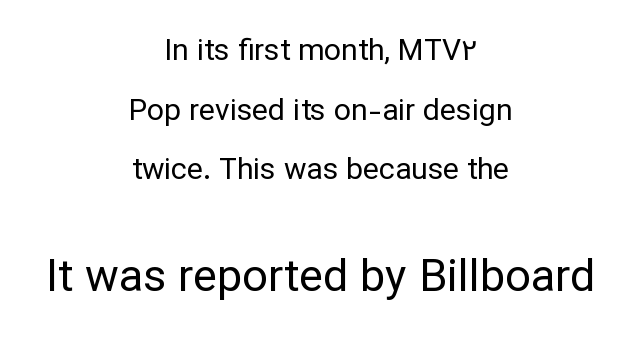
{"serif": "no", "italic": "no", "bold": "no", "weight": "regular", "width": "normal", "stroke_contrast": "low", "x_height": "medium", "monospaced": "no", "underline": "no", "align": "center", "line_spacing": "loose", "line_spacing_ratio": 1.99, "letter_spacing": "normal", "letter_spacing_em": 0.0, "larger_block": "second", "size_ratio": 1.5, "glyph_px": 45}
